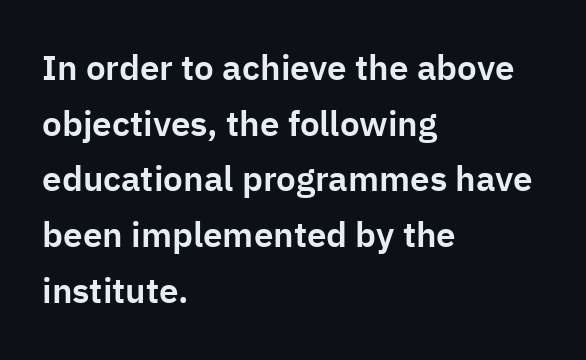
The image shows 35 px sans-serif type, upright; set left-aligned, normal line spacing (1.59x), normal letter spacing, not underlined; low stroke contrast and a medium x-height.
